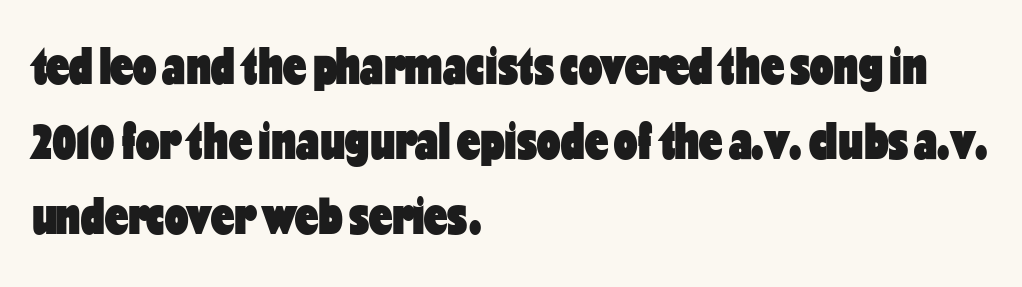
The image shows 52 px heavy, condensed sans-serif type, upright; set left-aligned, normal line spacing (1.44x), normal letter spacing, not underlined; low stroke contrast and a medium x-height.
